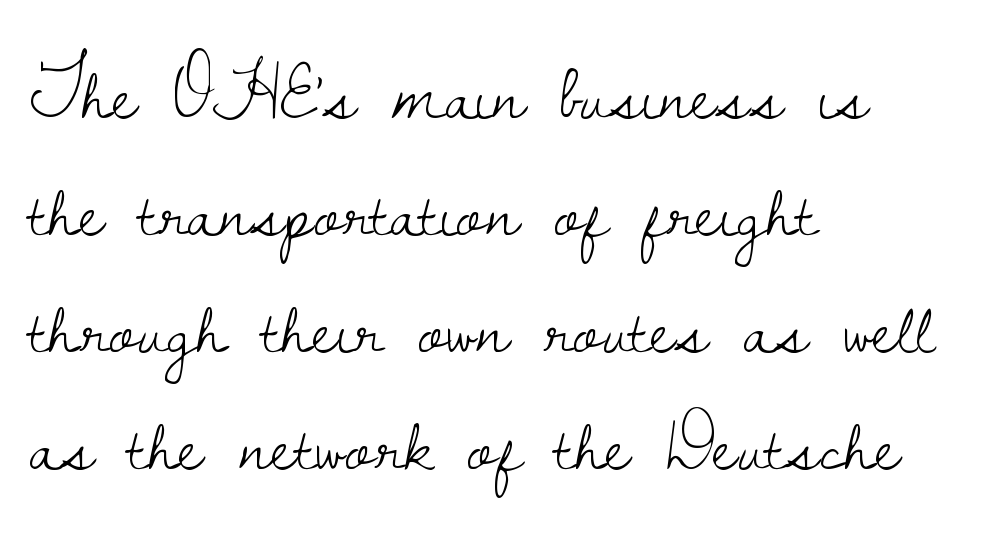
The area under the type is left untouched. Weight class: somewhere from thin through regular. Notice how the passage keeps a crisp vertical edge on the left only. The gaps between neighbouring characters are ordinary and unremarkable. These lines are rendered in a variable-pitch font.
